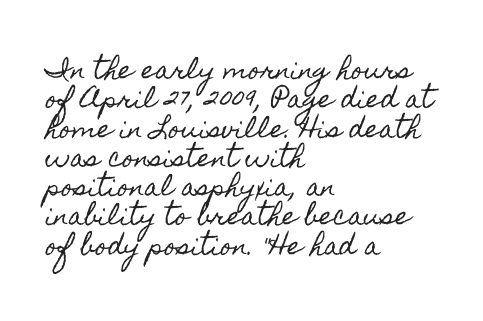
Q: Is the text italic (slanted)? A: Yes.
Q: Is the text underlined? A: No.
Q: How is the paragraph aligned? A: Left-aligned.
Q: Is the spacing between letters normal or unusually wide? A: Normal.
